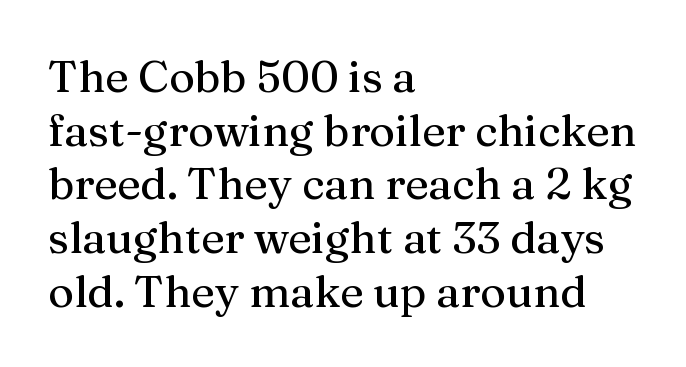
Spacing between characters is what you'd get straight out of the box. The space directly below the letters is spotless. This sample is left-justified, so line endings fall wherever the words run out. The rendering uses natural spacing where letterforms have individual widths. In terms of posture, this sample is upright.
